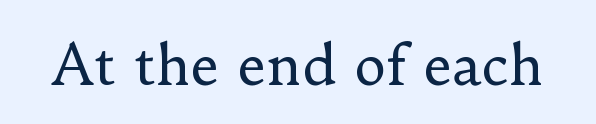
Q: Is the text bold? A: No.
Q: Is the text italic (slanted)? A: No, it is upright.
Q: Is the typeface a serif or a sans-serif typeface? A: Serif.
Q: Is the text underlined? A: No.
Q: Is the spacing between letters normal or unusually wide? A: Normal.
Q: Width (condensed, normal, or wide)? A: Normal.
Q: Stroke contrast? A: Low.
Q: x-height? A: Small.
Q: Monospaced? A: No.
